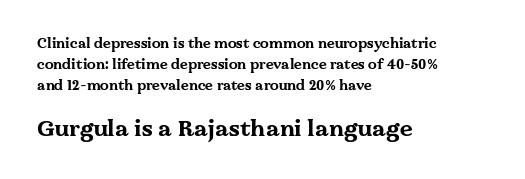
The rendering uses a bold face; every stroke is thick and dark. These lines are set flush left with a ragged right edge. A typesetter would call this leading conventional body-copy spacing. Characters remain perfectly vertical along every line. Standard letterfit; no display-style spreading of the glyphs.
